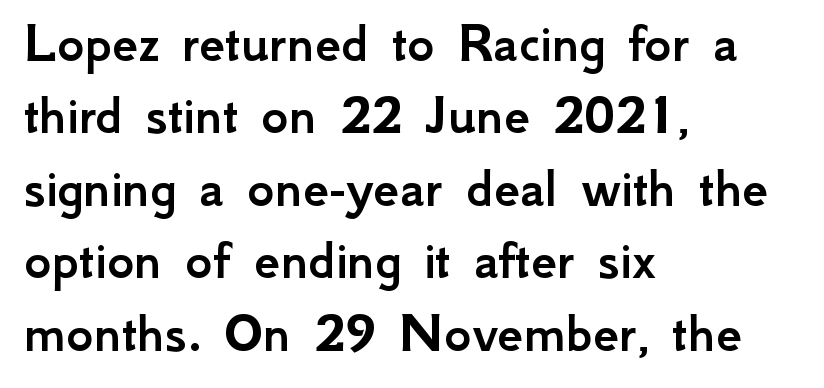
Q: Is the text italic (slanted)? A: No, it is upright.
Q: Is the typeface a serif or a sans-serif typeface? A: Sans-serif.
Q: Is the text underlined? A: No.
Q: How is the paragraph aligned? A: Left-aligned.
Q: Is the spacing between letters normal or unusually wide? A: Normal.
Q: Is the spacing between lines tight, normal or loose? A: Normal.
Q: Width (condensed, normal, or wide)? A: Normal.
Q: Stroke contrast? A: Low.
Q: x-height? A: Small.
Q: Monospaced? A: No.
